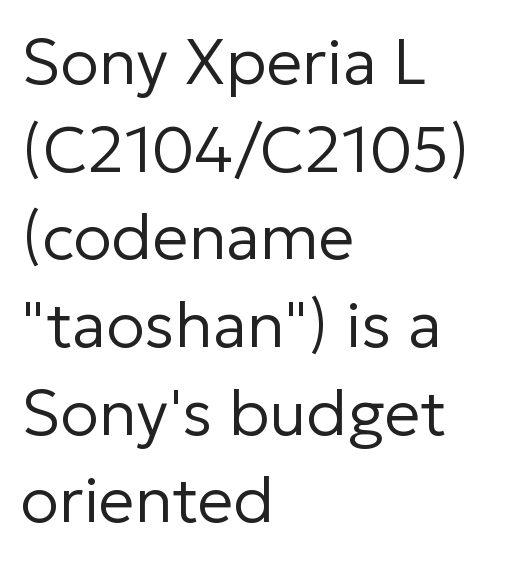
{"serif": "no", "italic": "no", "bold": "no", "weight": "regular", "width": "normal", "stroke_contrast": "low", "x_height": "medium", "monospaced": "no", "underline": "no", "align": "left", "line_spacing": "normal", "line_spacing_ratio": 1.37, "letter_spacing": "normal", "letter_spacing_em": 0.0, "glyph_px": 64}
